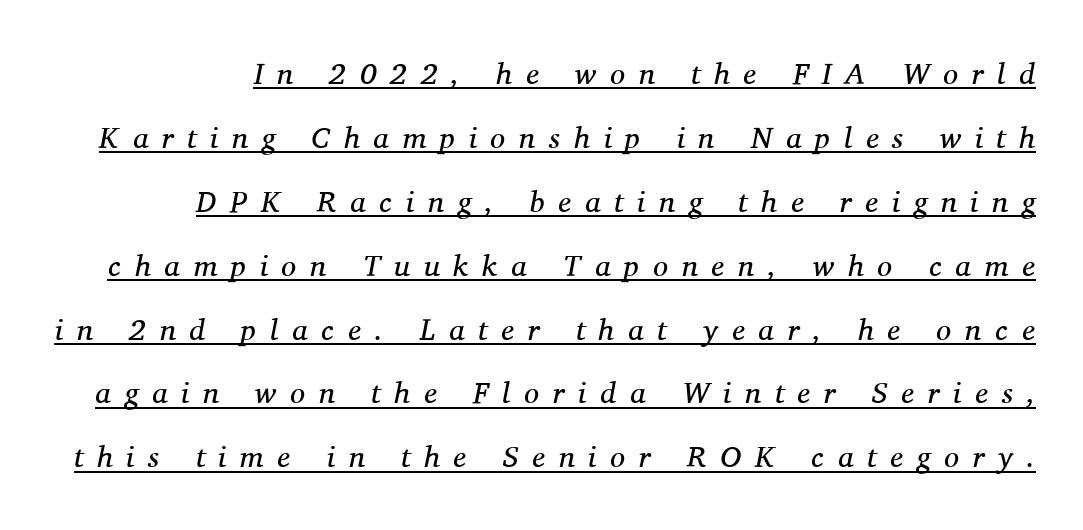
The image shows 30 px regular-weight serif type, italic (leaning right); set right-aligned, loose line spacing (2.13x), unusually wide letter spacing (+0.46 em), underlined; medium stroke contrast and a medium x-height.
